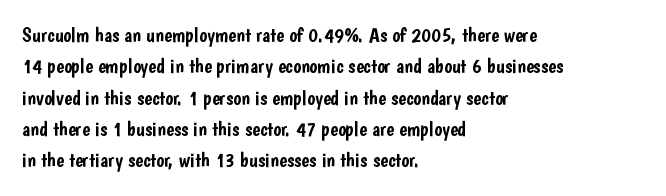
The image shows 21 px text type, upright; set left-aligned, normal line spacing (1.49x), normal letter spacing, not underlined.
